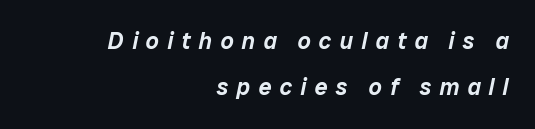
In terms of leading, this rendering errs on the spacious side. Honestly, there is no underline to notice here at all. Each word looks stretched out because of the extra space between its letters. The font's italic variant was chosen for this text.
